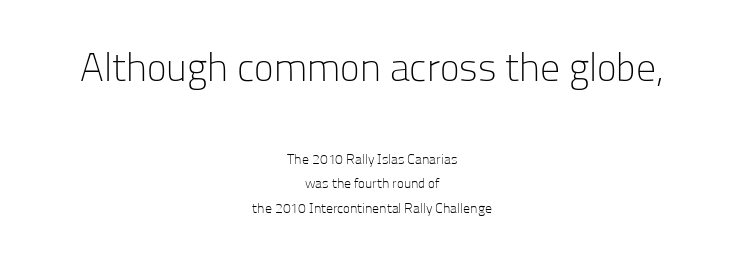
Q: Is the text bold? A: No.
Q: Is the text italic (slanted)? A: No, it is upright.
Q: Is the typeface a serif or a sans-serif typeface? A: Sans-serif.
Q: Is the text underlined? A: No.
Q: How is the paragraph aligned? A: Centered.
Q: Is the spacing between letters normal or unusually wide? A: Normal.
Q: Which block of text is set in a larger size, the first (top) or the second (bottom)? A: The first (top) one.
Q: Width (condensed, normal, or wide)? A: Normal.
Q: Stroke contrast? A: Low.
Q: x-height? A: Medium.
Q: Monospaced? A: No.
